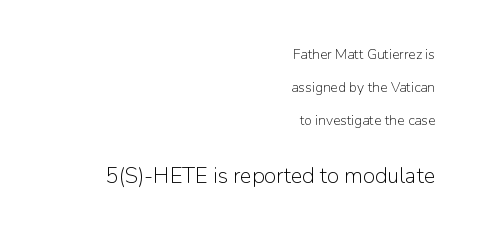
Letters rest on an invisible, unmarked baseline. Here the glyphs are tracked normally, forming tight word shapes. This layout puts the modest block above and the oversized block below. Is the type heavy? It reads as light-to-regular instead. Do the letters lean? They stand straight. Successive baselines arrive slowly, with a big drop between each.
